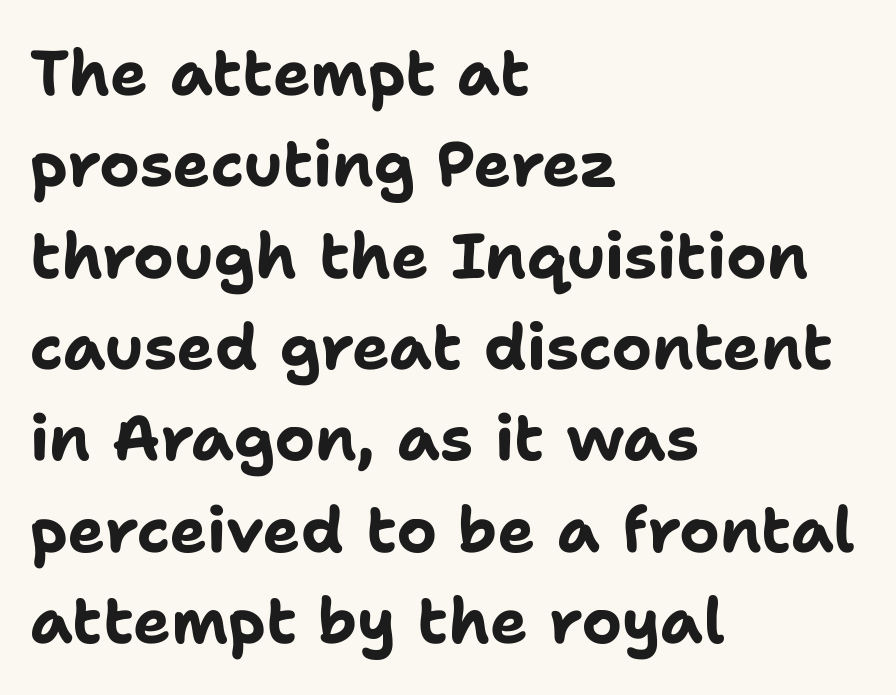
Plenty of ink on the page — the face is bold. The passage shown has conventional tracking throughout. A normal amount of white space separates one row of letters from the next. No italicization has been applied; the sample stays upright.
